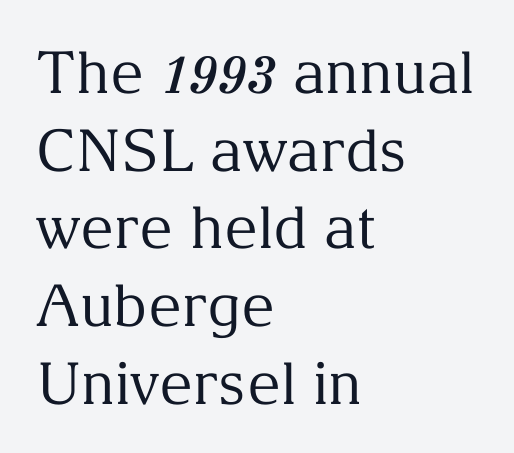
{"serif": "yes", "italic": "no", "bold": "no", "weight": "regular", "width": "normal", "stroke_contrast": "medium", "x_height": "medium", "monospaced": "no", "underline": "no", "align": "left", "line_spacing": "normal", "line_spacing_ratio": 1.34, "letter_spacing": "normal", "letter_spacing_em": 0.0, "glyph_px": 58}
